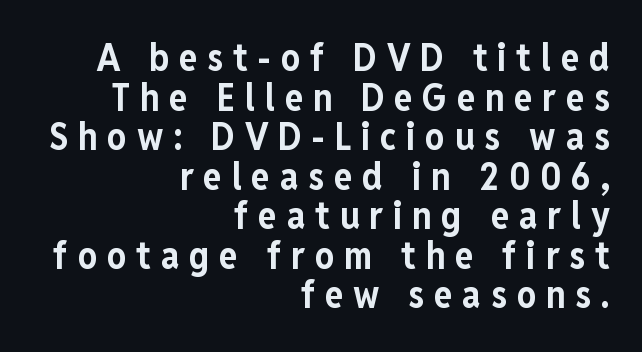
The image shows 38 px bold, condensed sans-serif type, upright; set right-aligned, tight line spacing (1.04x), unusually wide letter spacing (+0.26 em), not underlined; low stroke contrast and a medium x-height.
